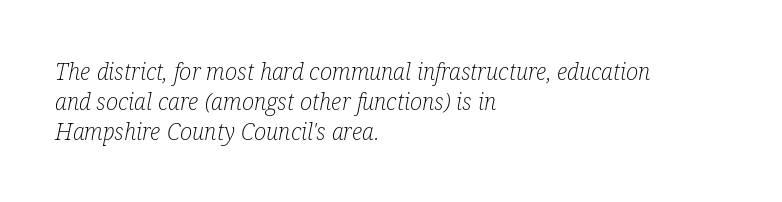
Q: Is the text bold? A: No.
Q: Is the text italic (slanted)? A: Yes, it leans right by about 12 degrees.
Q: Is the text underlined? A: No.
Q: How is the paragraph aligned? A: Left-aligned.
Q: Is the spacing between letters normal or unusually wide? A: Normal.
Q: Is the spacing between lines tight, normal or loose? A: Normal.
